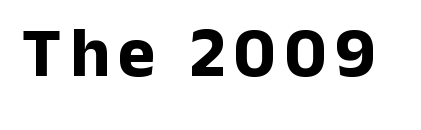
{"serif": "no", "italic": "no", "bold": "yes", "weight": "bold", "width": "normal", "stroke_contrast": "low", "x_height": "medium", "monospaced": "no", "underline": "no", "glyph_px": 71}
